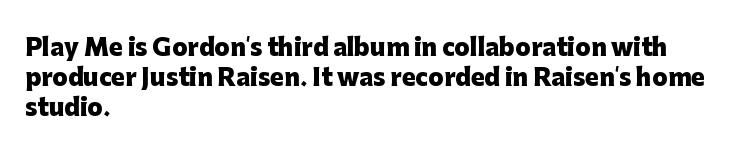
The image shows 23 px bold type, upright; set left-aligned, normal line spacing (1.31x), normal letter spacing, not underlined.
